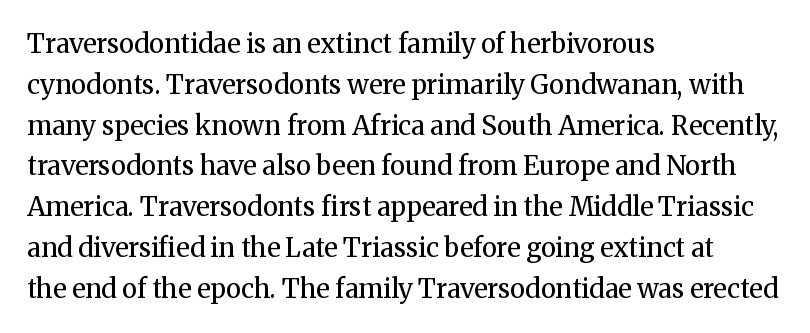
{"italic": "no", "bold": "no", "underline": "no", "align": "left", "line_spacing": "normal", "line_spacing_ratio": 1.57, "letter_spacing": "normal", "letter_spacing_em": 0.0, "glyph_px": 26}
